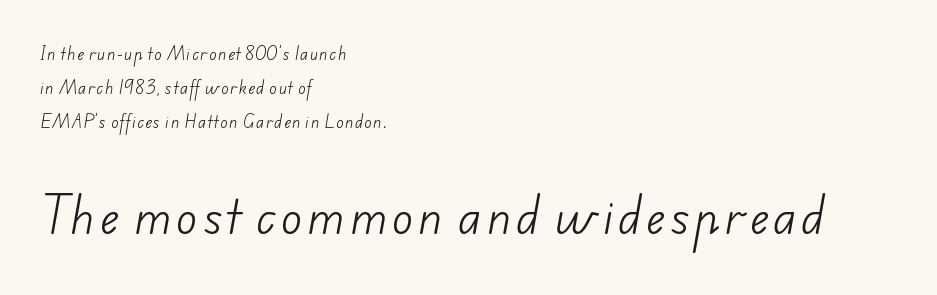
Each letter keeps its own natural width here, so spacing adapts to shape. Note: smaller setting up top, larger setting below. The designer dialed line spacing up above the default. Casual observation: everything's shoved over to the left.
